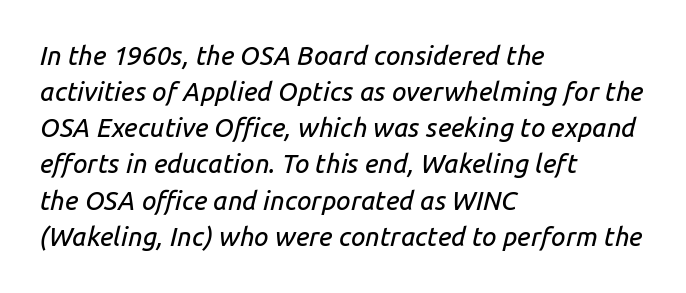
Regular leading. Italic: yes, the glyphs are oblique. Nothing unusual about the tracking: characters are spaced as the font intends. If you drew a ruler down the left edge, every line would touch it.
